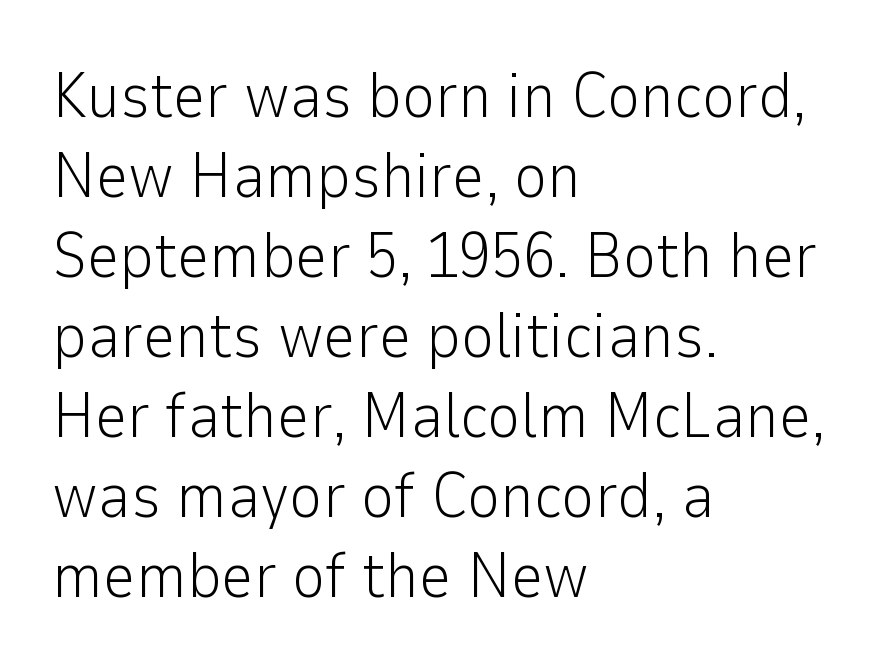
{"serif": "no", "italic": "no", "bold": "no", "weight": "light", "width": "normal", "stroke_contrast": "low", "x_height": "medium", "monospaced": "no", "underline": "no", "align": "left", "line_spacing": "normal", "line_spacing_ratio": 1.25, "letter_spacing": "normal", "letter_spacing_em": 0.0, "glyph_px": 64}
